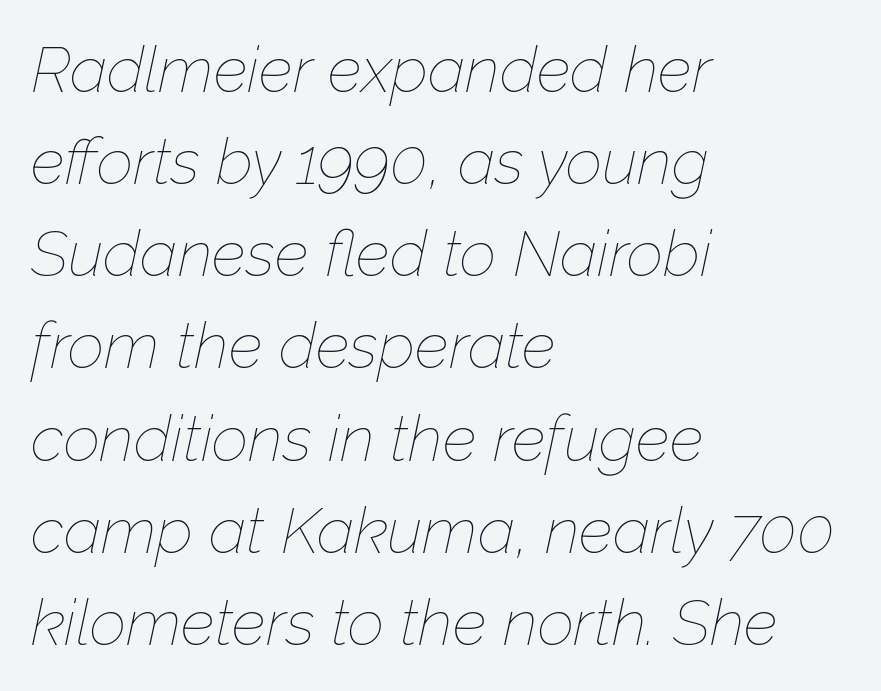
The image shows 64 px thin type, italic (leaning right); set left-aligned, normal line spacing (1.44x), normal letter spacing, not underlined; low stroke contrast and a medium x-height.
